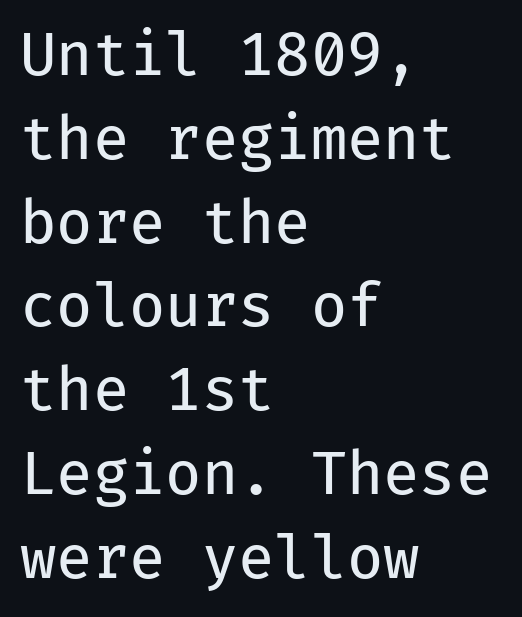
Look at the bottom of the vertical strokes: they stop flat, with no serifs. The type sits square on the baseline with zero lean. Reading down the block, your eye returns to a fixed left position each line. Descenders are the only things crossing below the line. The strokes are not fattened; the text isn't bold. You could count columns in this text — the font is strictly monospaced.
